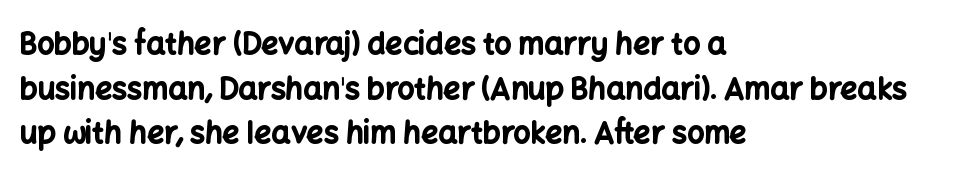
The passage shown is not underscored anywhere. In terms of weight, the rendering is a true, heavy bold. This rendering leaves character spacing at its baseline value. Character widths vary here, with narrow letters taking less room than wide ones.
